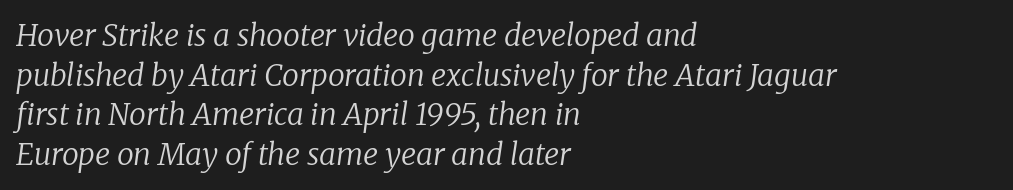
{"serif": "yes", "italic": "yes", "lean": "right", "slant_degrees": 8, "bold": "no", "weight": "regular", "width": "normal", "stroke_contrast": "low", "x_height": "medium", "monospaced": "no", "underline": "no", "align": "left", "line_spacing": "normal", "line_spacing_ratio": 1.32, "letter_spacing": "normal", "letter_spacing_em": 0.0, "glyph_px": 30}
